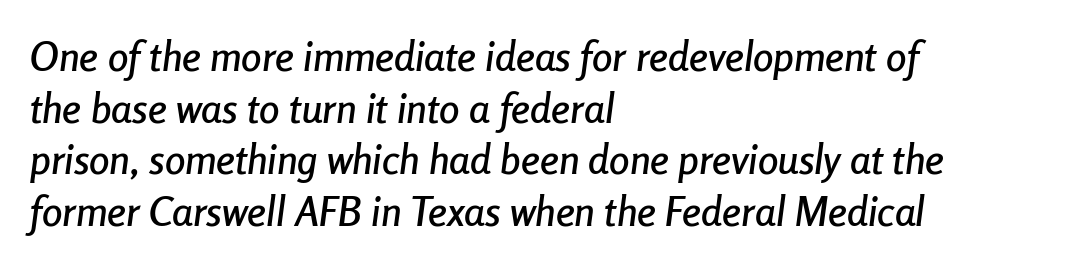
The lines sit at an ordinary, default distance from one another. Compared with typical body copy, the letter spacing here is the same. A classic flush-left, rag-right setting is used for this passage. The area under the type is left untouched.
